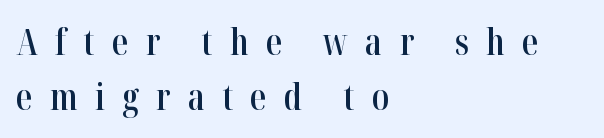
Q: Is the text bold? A: Semi-bold.
Q: Is the text italic (slanted)? A: No, it is upright.
Q: Is the typeface a serif or a sans-serif typeface? A: Serif.
Q: Is the text underlined? A: No.
Q: How is the paragraph aligned? A: Left-aligned.
Q: Is the spacing between letters normal or unusually wide? A: Unusually wide.
Q: Is the spacing between lines tight, normal or loose? A: Normal.
Q: Width (condensed, normal, or wide)? A: Condensed.
Q: Stroke contrast? A: High.
Q: x-height? A: Medium.
Q: Monospaced? A: No.
